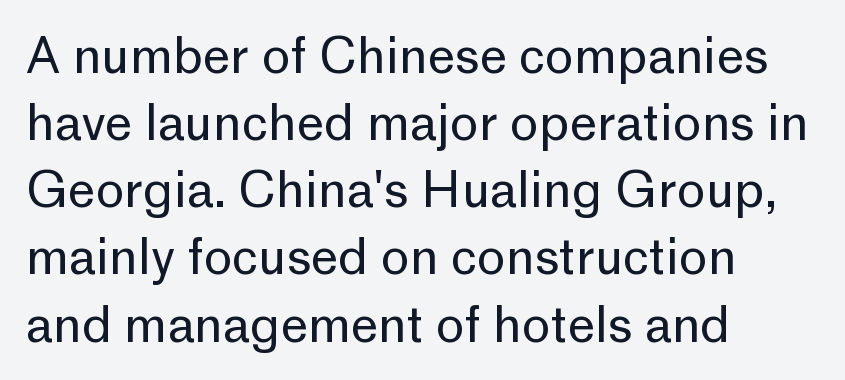
These lines are rendered in a variable-pitch font. The rows are spaced the way most documents space them. Is the letter spacing exaggerated? No — it looks like the ordinary default. The font is comparable to plain body text, perhaps lighter.
